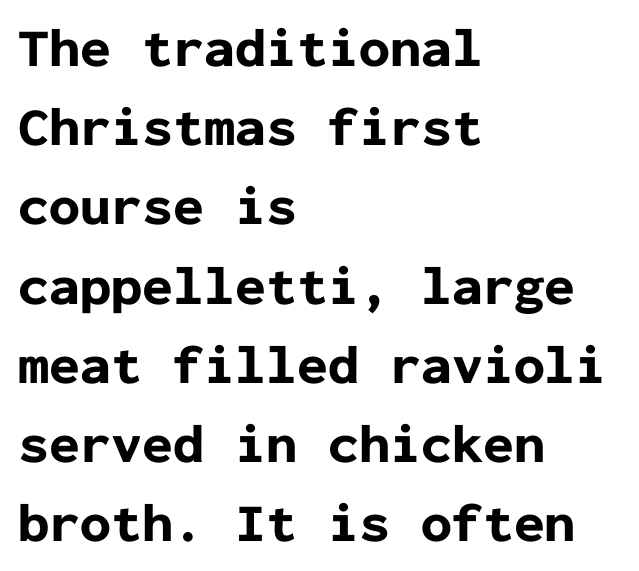
The image shows 55 px bold sans-serif type, upright, monospaced; set left-aligned, normal line spacing (1.44x), normal letter spacing, not underlined; low stroke contrast and a medium x-height.
